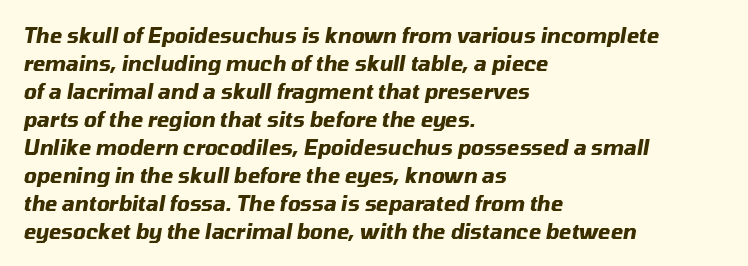
The image shows 20 px bold type, italic (leaning right); set left-aligned, normal line spacing (1.4x), normal letter spacing, not underlined.
